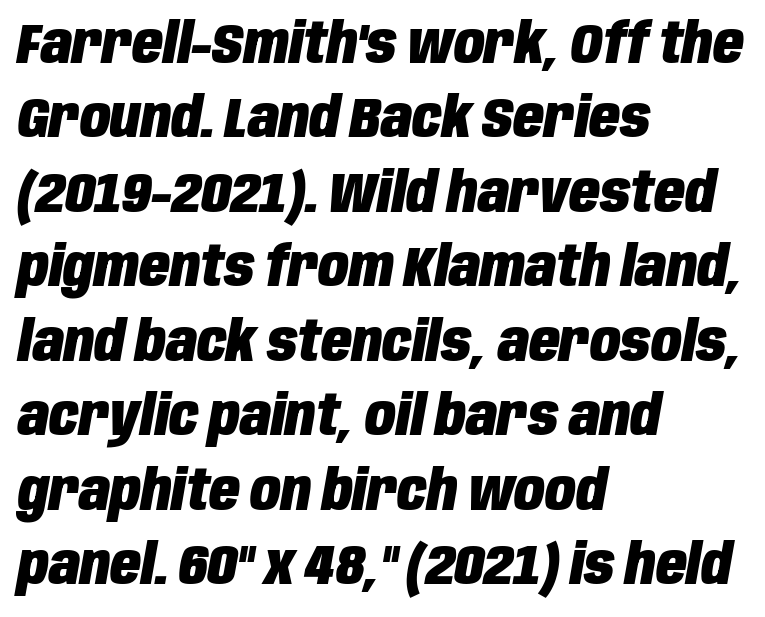
Q: Is the text bold? A: Yes.
Q: Is the text italic (slanted)? A: Yes, it leans right by about 10 degrees.
Q: Is the text underlined? A: No.
Q: How is the paragraph aligned? A: Left-aligned.
Q: Is the spacing between letters normal or unusually wide? A: Normal.
Q: Is the spacing between lines tight, normal or loose? A: Normal.
Q: Width (condensed, normal, or wide)? A: Condensed.
Q: Stroke contrast? A: Low.
Q: x-height? A: Large.
Q: Monospaced? A: No.
